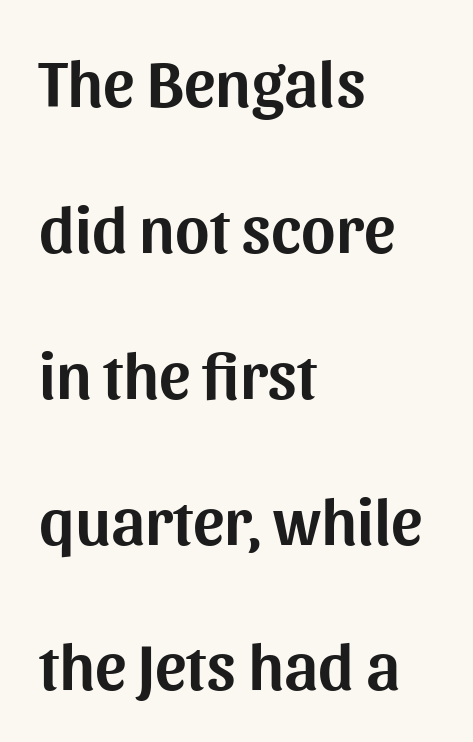
Style check: upright. The rendering uses natural spacing where letterforms have individual widths. Descenders are the only things crossing below the line. Reading down the column, the eye jumps a long way to each next line. Short and long lines alike share a common starting point at left. The gaps between neighbouring characters are ordinary and unremarkable.
